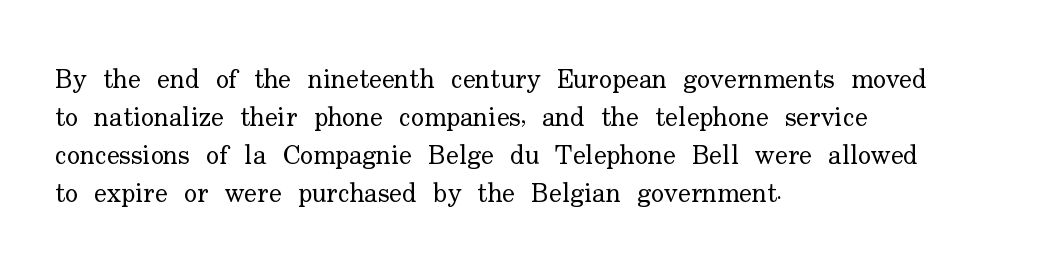
Q: Is the text bold? A: No.
Q: Is the text italic (slanted)? A: No, it is upright.
Q: Is the text underlined? A: No.
Q: How is the paragraph aligned? A: Left-aligned.
Q: Is the spacing between letters normal or unusually wide? A: Normal.
Q: Is the spacing between lines tight, normal or loose? A: Normal.
